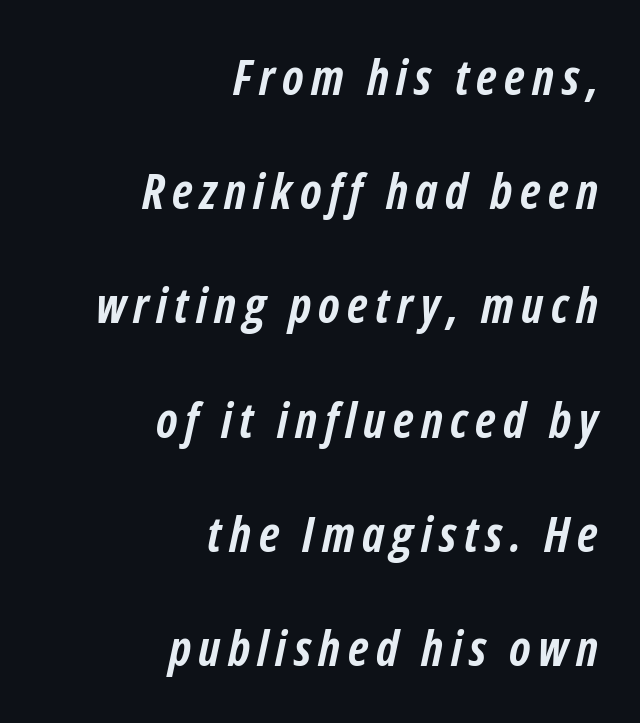
The image shows 49 px semibold, condensed type, italic (leaning right); set right-aligned, loose line spacing (2.33x), not underlined; low stroke contrast and a medium x-height.
